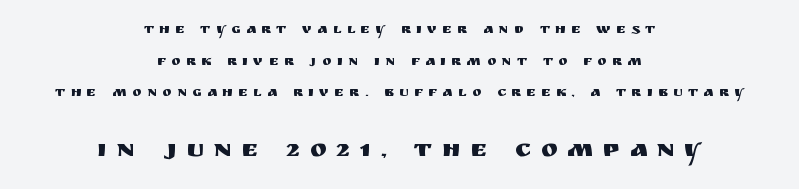
Is there any slant? The stems are plumb. Is there much room between lines? Yes — plenty of vertical air separates them. Each word looks stretched out because of the extra space between its letters. Character size in the trailing block exceeds that of the leading block.
